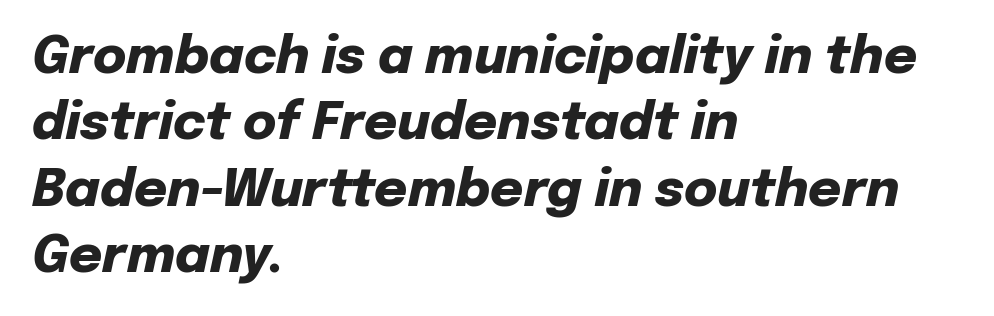
{"italic": "yes", "lean": "right", "slant_degrees": 12, "bold": "yes", "weight": "heavy", "width": "normal", "stroke_contrast": "low", "x_height": "medium", "monospaced": "no", "underline": "no", "align": "left", "line_spacing": "normal", "line_spacing_ratio": 1.3, "letter_spacing": "normal", "letter_spacing_em": 0.0, "glyph_px": 51}
